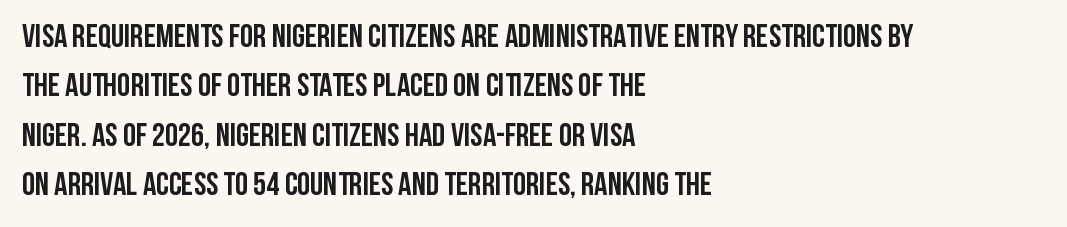
The image shows 33 px semibold, condensed sans-serif type, upright; set left-aligned, normal line spacing (1.5x), normal letter spacing, not underlined; low stroke contrast and a large x-height.
